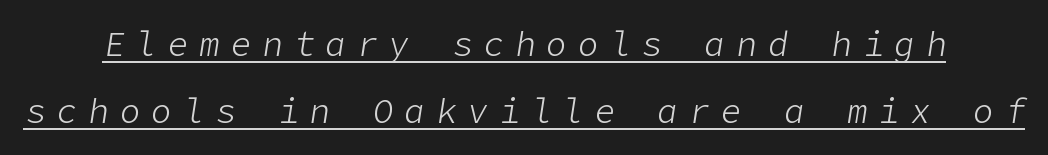
The specimen reads as italic at a glance. There is plenty of visible air inserted between adjacent glyphs. Descenders here cross a horizontal rule under the line. Stems and bowls with no extra thickness — not bold. Interline gaps are noticeably wide in this sample.
